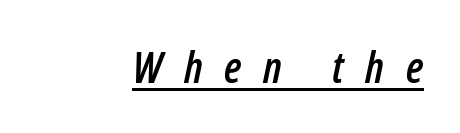
Q: Is the text italic (slanted)? A: Yes, it leans right by about 12 degrees.
Q: Is the text underlined? A: Yes.
Q: Is the spacing between letters normal or unusually wide? A: Unusually wide.
Q: Width (condensed, normal, or wide)? A: Condensed.
Q: Stroke contrast? A: Low.
Q: x-height? A: Medium.
Q: Monospaced? A: No.
